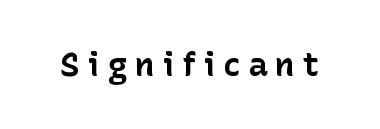
The image shows 33 px bold sans-serif type, upright; set unusually wide letter spacing (+0.24 em), not underlined; low stroke contrast and a medium x-height.
